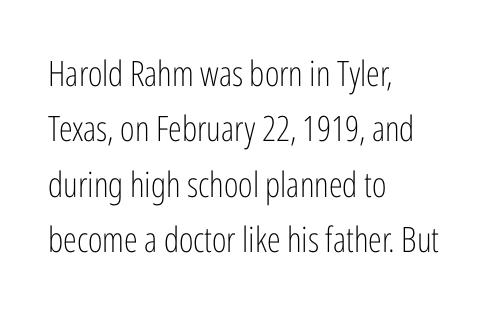
Q: Is the text bold? A: No.
Q: Is the text italic (slanted)? A: No, it is upright.
Q: Is the typeface a serif or a sans-serif typeface? A: Sans-serif.
Q: Is the text underlined? A: No.
Q: How is the paragraph aligned? A: Left-aligned.
Q: Is the spacing between letters normal or unusually wide? A: Normal.
Q: Is the spacing between lines tight, normal or loose? A: Normal.
Q: Width (condensed, normal, or wide)? A: Condensed.
Q: Stroke contrast? A: Low.
Q: x-height? A: Medium.
Q: Monospaced? A: No.
